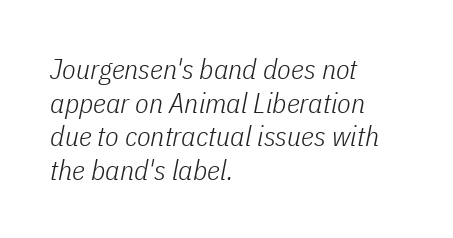
There is no visible air inserted between adjacent glyphs. The strokes are not fattened; the text isn't bold. Compared with a centered layout, this one pins lines to the left instead. The specimen omits any rule beneath the text block's lines. A typesetter would mark this as italic.
